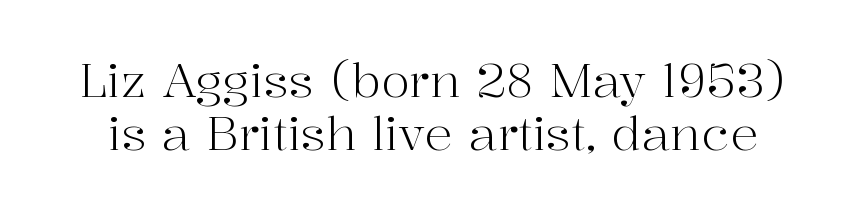
Q: Is the text bold? A: No.
Q: Is the text italic (slanted)? A: No, it is upright.
Q: Is the typeface a serif or a sans-serif typeface? A: Serif.
Q: Is the text underlined? A: No.
Q: Is the spacing between letters normal or unusually wide? A: Normal.
Q: Is the spacing between lines tight, normal or loose? A: Tight.
Q: Width (condensed, normal, or wide)? A: Normal.
Q: Stroke contrast? A: High.
Q: x-height? A: Medium.
Q: Monospaced? A: No.
